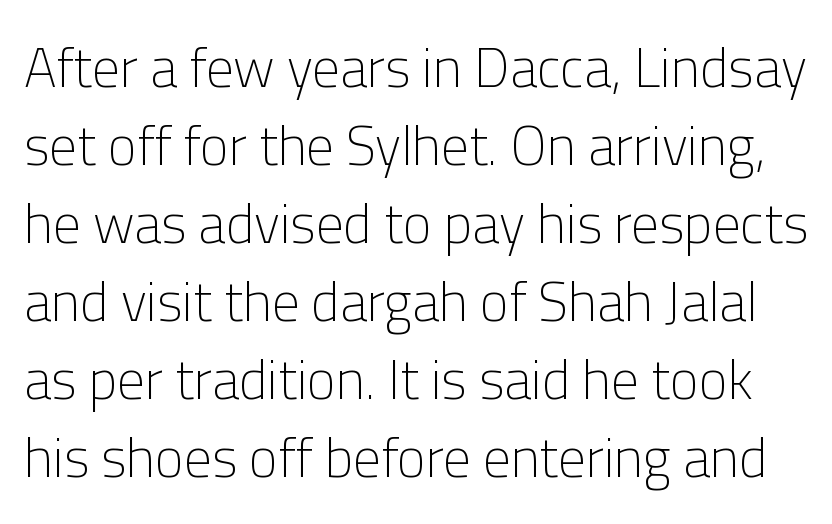
Ordinary non-slanted type is in use. A typesetter would call this zero additional tracking. Summary of vertical rhythm: regular, with standard interline spacing. Is this a heavy cut? Hardly; it is regular or lighter. I'd call this a sans setting — the letters go barefoot. The glyphs are unaccompanied by any horizontal stroke below them.
